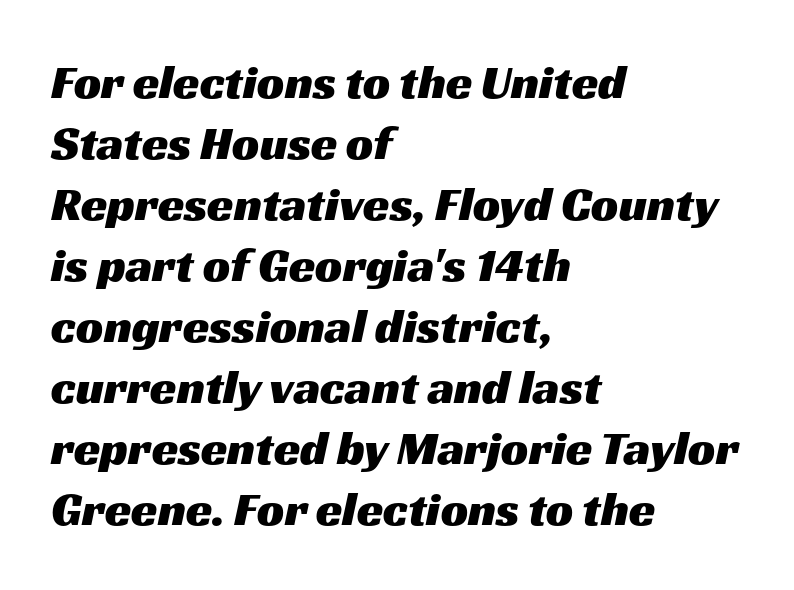
Nothing sits at the stroke ends, so this counts as sans-serif. Line spacing here is normal. These lines stack with their left ends in a neat column. The zone under the glyphs is completely vacant. The letters advance in unequal steps, a hallmark of proportional type. Nothing unusual about the tracking: characters are spaced as the font intends.
